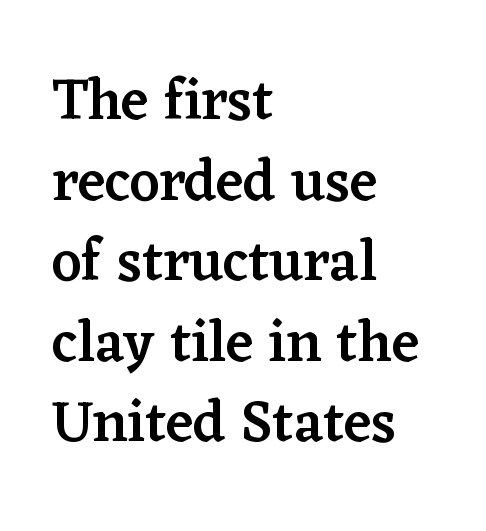
Q: Is the text bold? A: Semi-bold.
Q: Is the text italic (slanted)? A: No, it is upright.
Q: Is the typeface a serif or a sans-serif typeface? A: Serif.
Q: Is the text underlined? A: No.
Q: How is the paragraph aligned? A: Left-aligned.
Q: Is the spacing between letters normal or unusually wide? A: Normal.
Q: Is the spacing between lines tight, normal or loose? A: Normal.
Q: Width (condensed, normal, or wide)? A: Normal.
Q: Stroke contrast? A: Low.
Q: x-height? A: Medium.
Q: Monospaced? A: No.
